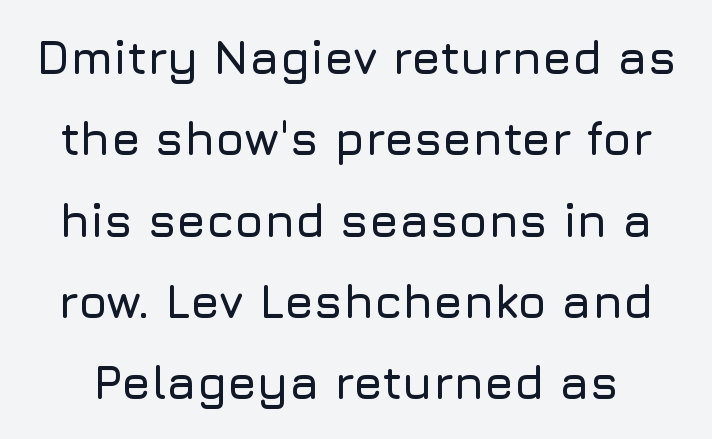
Think of a printed novel: that variable character pitch is what you see here. The type sits square on the baseline with zero lean. Just letters on the line, the space beneath them empty. Inter-character spacing is left at the font's built-in metrics.
